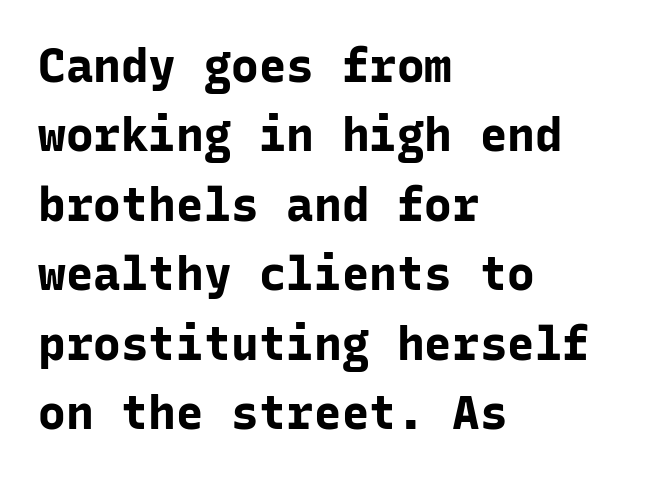
Q: Is the text bold? A: Yes.
Q: Is the text italic (slanted)? A: No, it is upright.
Q: Is the typeface a serif or a sans-serif typeface? A: Sans-serif.
Q: Is the text underlined? A: No.
Q: How is the paragraph aligned? A: Left-aligned.
Q: Is the spacing between letters normal or unusually wide? A: Normal.
Q: Is the spacing between lines tight, normal or loose? A: Normal.
Q: Width (condensed, normal, or wide)? A: Normal.
Q: Stroke contrast? A: Low.
Q: x-height? A: Medium.
Q: Monospaced? A: Yes.
